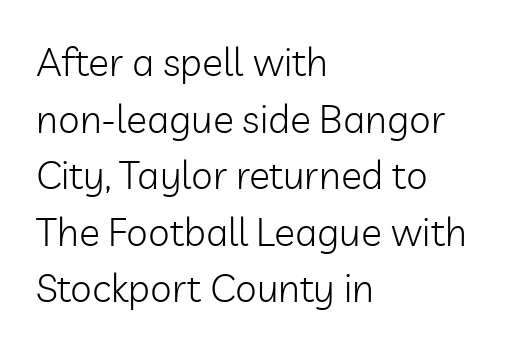
{"serif": "no", "italic": "no", "bold": "no", "weight": "light", "width": "normal", "stroke_contrast": "low", "x_height": "medium", "monospaced": "no", "underline": "no", "align": "left", "line_spacing": "normal", "line_spacing_ratio": 1.45, "letter_spacing": "normal", "letter_spacing_em": 0.0, "glyph_px": 39}
